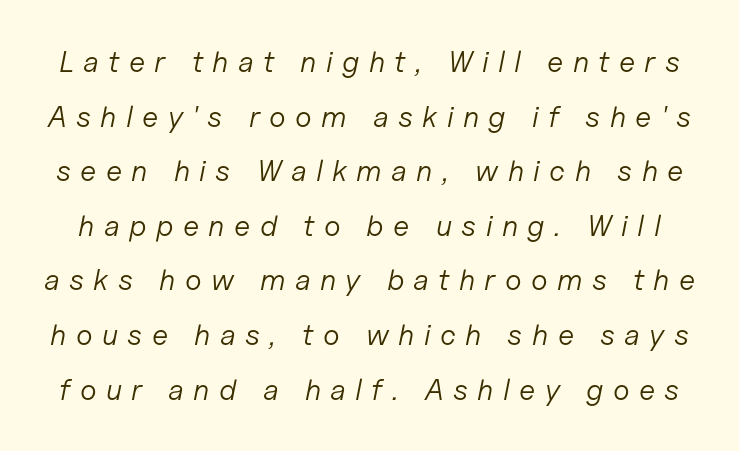
{"italic": "yes", "lean": "right", "slant_degrees": 11, "bold": "no", "weight": "light", "width": "normal", "stroke_contrast": "low", "x_height": "medium", "monospaced": "no", "underline": "no", "line_spacing_ratio": 1.82, "letter_spacing": "wide", "letter_spacing_em": 0.31, "glyph_px": 30}
